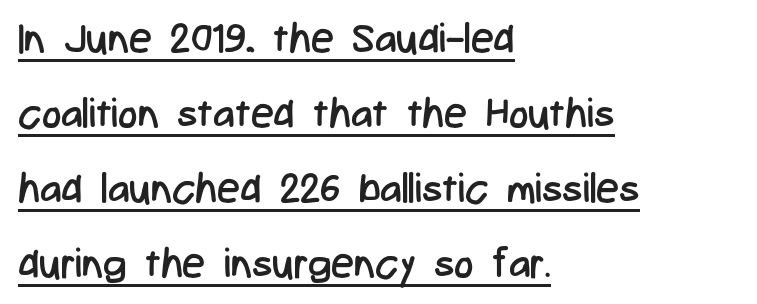
{"serif": "no", "italic": "no", "bold": "no", "weight": "regular", "width": "condensed", "stroke_contrast": "low", "x_height": "medium", "monospaced": "no", "underline": "yes", "align": "left", "line_spacing_ratio": 1.83, "letter_spacing": "normal", "letter_spacing_em": 0.0, "glyph_px": 41}
